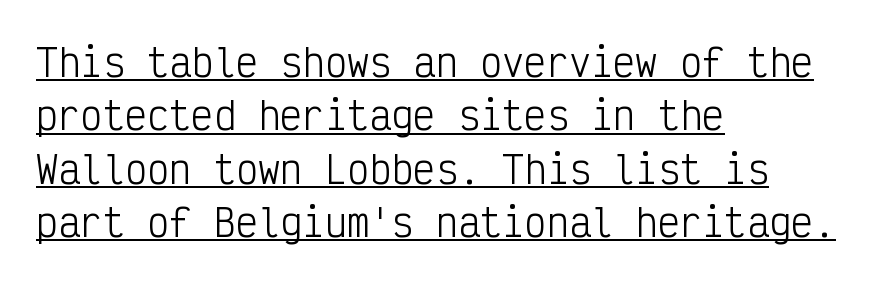
The image shows 37 px light, condensed sans-serif type, upright, monospaced; set left-aligned, normal line spacing (1.44x), normal letter spacing, underlined; low stroke contrast and a medium x-height.
